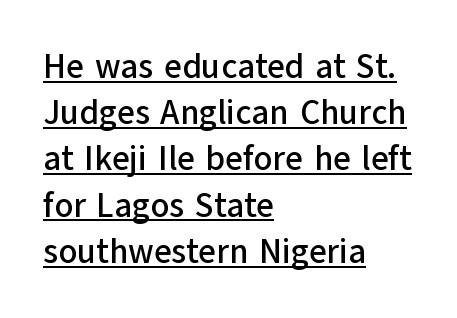
Q: Is the text italic (slanted)? A: No, it is upright.
Q: Is the typeface a serif or a sans-serif typeface? A: Sans-serif.
Q: Is the text underlined? A: Yes.
Q: How is the paragraph aligned? A: Left-aligned.
Q: Is the spacing between letters normal or unusually wide? A: Normal.
Q: Is the spacing between lines tight, normal or loose? A: Normal.
Q: Width (condensed, normal, or wide)? A: Normal.
Q: Stroke contrast? A: Low.
Q: x-height? A: Medium.
Q: Monospaced? A: No.
